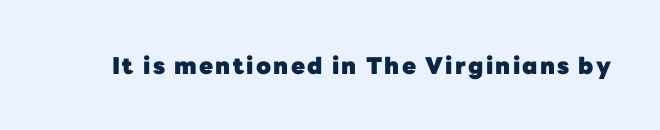
Q: Is the text bold? A: Yes.
Q: Is the text italic (slanted)? A: No, it is upright.
Q: Is the text underlined? A: No.
